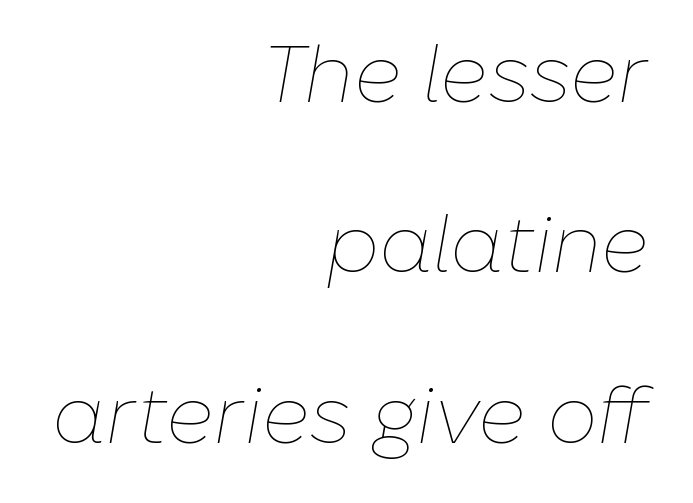
Is this a fixed-width face? No — the glyphs have proportional, varying widths. Any mark beneath the type? The region is blank. The lines are spread far apart with generous leading. The passage is arranged like a letterhead date or caption credit — flush right. Weight: in the light-to-regular range. The letters sit at their default tracking, neither squeezed nor spread.
